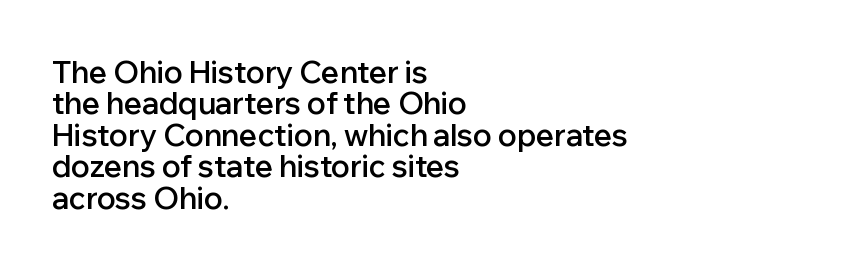
The image shows 30 px semibold sans-serif type, upright; set left-aligned, tight line spacing (1.05x), normal letter spacing, not underlined; low stroke contrast and a medium x-height.
